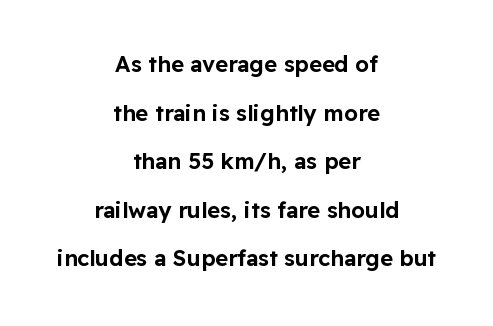
The image shows 22 px text type, upright; set centered, loose line spacing (2.21x), normal letter spacing, not underlined.
